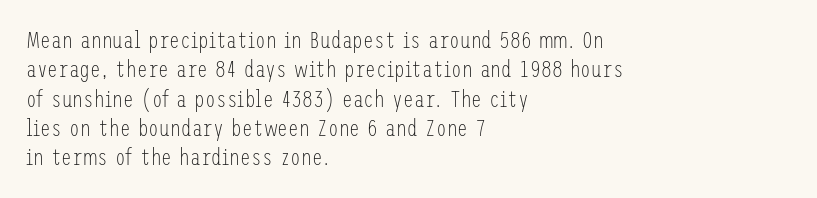
{"italic": "no", "bold": "no", "underline": "no", "align": "left", "line_spacing_ratio": 1.22, "letter_spacing": "normal", "letter_spacing_em": 0.0, "glyph_px": 24}
